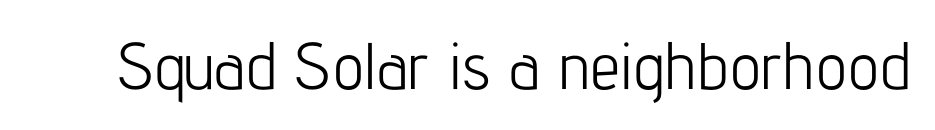
The image shows 66 px light, condensed sans-serif type, upright; set normal letter spacing, not underlined; low stroke contrast and a medium x-height.
